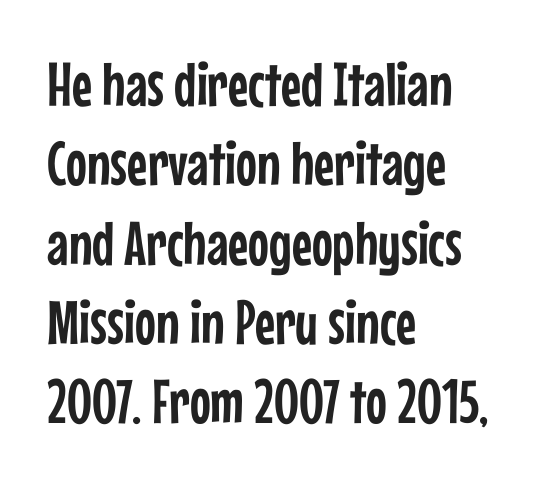
Think of a printed novel: that variable character pitch is what you see here. The setting favours the left margin, as ordinary paragraphs usually do. There is no visible air inserted between adjacent glyphs. Successive baselines arrive at the customary interval.
